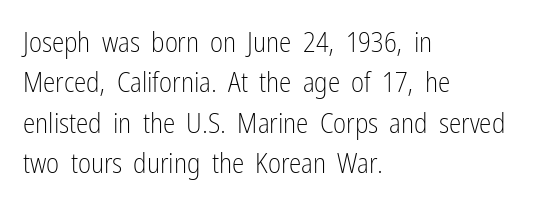
The image shows 28 px light, condensed sans-serif type, upright; set left-aligned, normal line spacing (1.44x), normal letter spacing, not underlined; low stroke contrast and a medium x-height.
